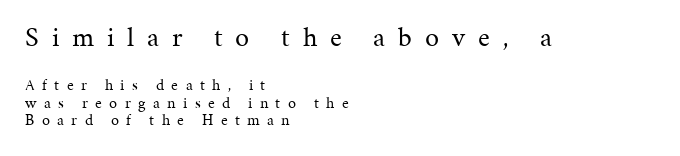
The image shows 28 px regular-weight serif type, upright; set left-aligned, tight line spacing (1.1x), unusually wide letter spacing (+0.46 em), not underlined; the first (top) block is 1.75x larger; medium stroke contrast and a medium x-height.
